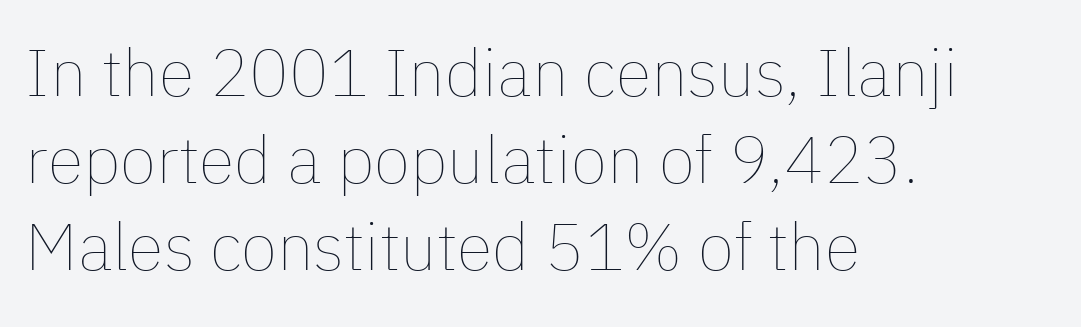
Q: Is the text bold? A: No.
Q: Is the text italic (slanted)? A: No, it is upright.
Q: Is the text underlined? A: No.
Q: How is the paragraph aligned? A: Left-aligned.
Q: Is the spacing between letters normal or unusually wide? A: Normal.
Q: Is the spacing between lines tight, normal or loose? A: Normal.
Q: Width (condensed, normal, or wide)? A: Normal.
Q: Stroke contrast? A: Low.
Q: x-height? A: Medium.
Q: Monospaced? A: No.
